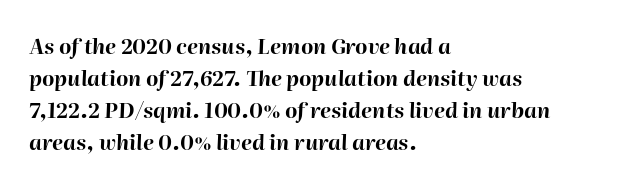
The image shows 21 px bold type, italic (leaning right); set left-aligned, normal line spacing (1.53x), normal letter spacing, not underlined.
